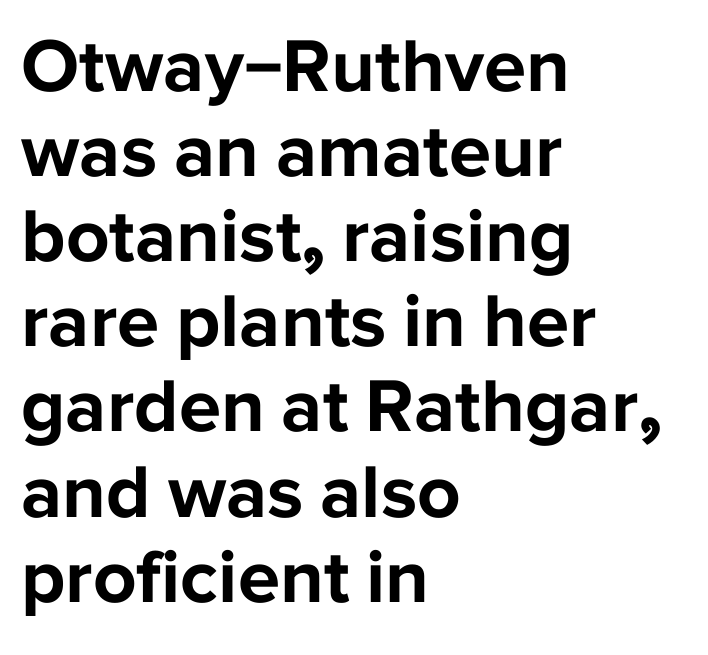
The image shows 76 px bold sans-serif type, upright; set left-aligned, tight line spacing (1.12x), normal letter spacing, not underlined; low stroke contrast and a medium x-height.
